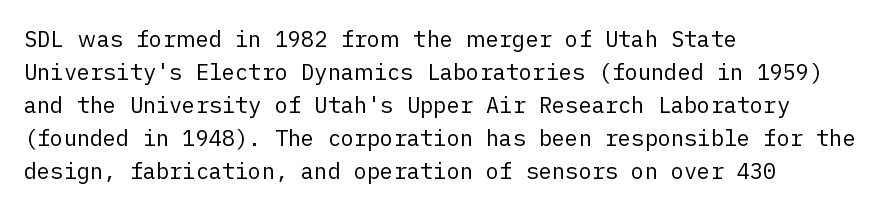
{"italic": "no", "bold": "no", "underline": "no", "align": "left", "line_spacing": "normal", "line_spacing_ratio": 1.5, "letter_spacing": "normal", "letter_spacing_em": 0.0, "glyph_px": 22}
